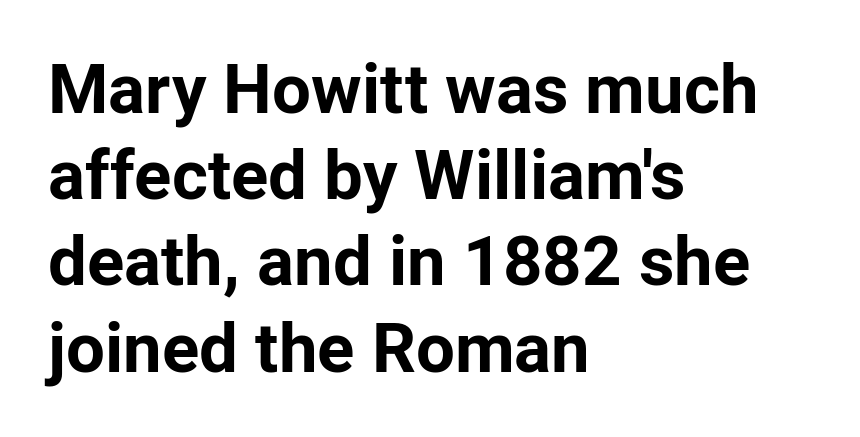
Q: Is the text bold? A: Yes.
Q: Is the text italic (slanted)? A: No, it is upright.
Q: Is the typeface a serif or a sans-serif typeface? A: Sans-serif.
Q: Is the text underlined? A: No.
Q: How is the paragraph aligned? A: Left-aligned.
Q: Is the spacing between letters normal or unusually wide? A: Normal.
Q: Is the spacing between lines tight, normal or loose? A: Normal.
Q: Width (condensed, normal, or wide)? A: Normal.
Q: Stroke contrast? A: Low.
Q: x-height? A: Medium.
Q: Monospaced? A: No.
